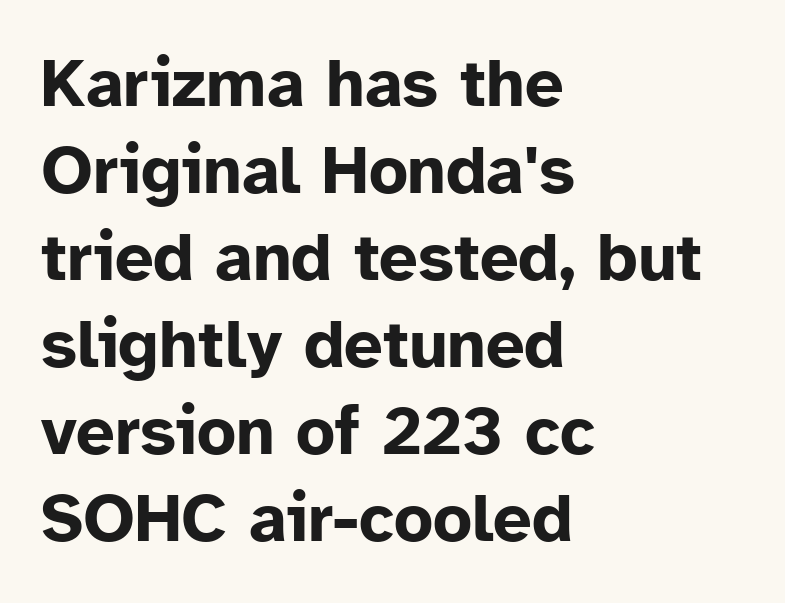
Q: Is the text bold? A: Yes.
Q: Is the text italic (slanted)? A: No, it is upright.
Q: Is the typeface a serif or a sans-serif typeface? A: Sans-serif.
Q: Is the text underlined? A: No.
Q: How is the paragraph aligned? A: Left-aligned.
Q: Is the spacing between letters normal or unusually wide? A: Normal.
Q: Is the spacing between lines tight, normal or loose? A: Normal.
Q: Width (condensed, normal, or wide)? A: Normal.
Q: Stroke contrast? A: Low.
Q: x-height? A: Medium.
Q: Monospaced? A: No.
